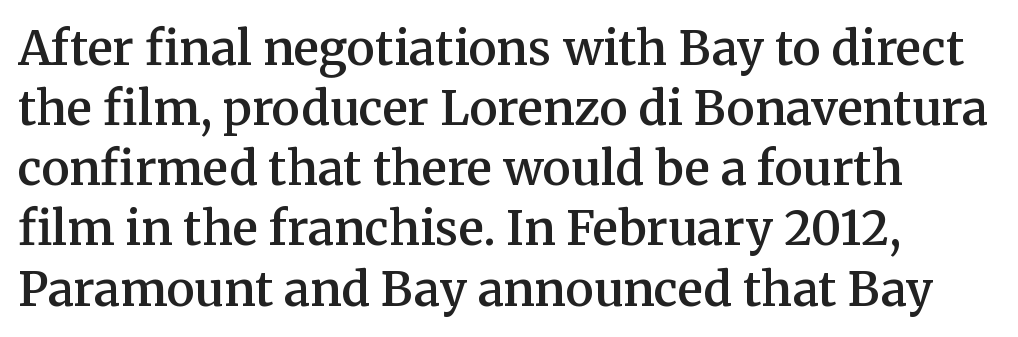
{"serif": "yes", "italic": "no", "bold": "semi", "weight": "semibold", "width": "normal", "stroke_contrast": "medium", "x_height": "medium", "monospaced": "no", "underline": "no", "align": "left", "line_spacing": "normal", "line_spacing_ratio": 1.28, "letter_spacing": "normal", "letter_spacing_em": 0.0, "glyph_px": 47}
